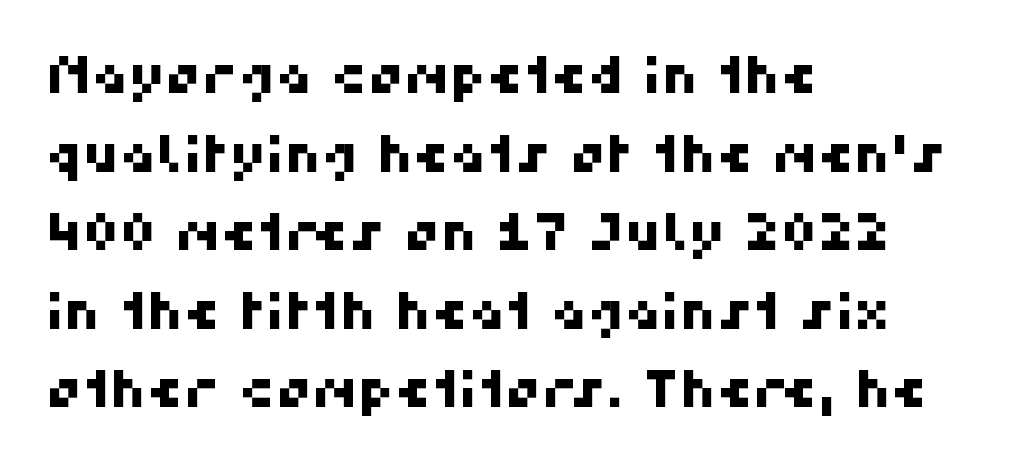
The image shows 51 px sans-serif type; set left-aligned, normal line spacing (1.54x), normal letter spacing, not underlined; high stroke contrast and a medium x-height.
